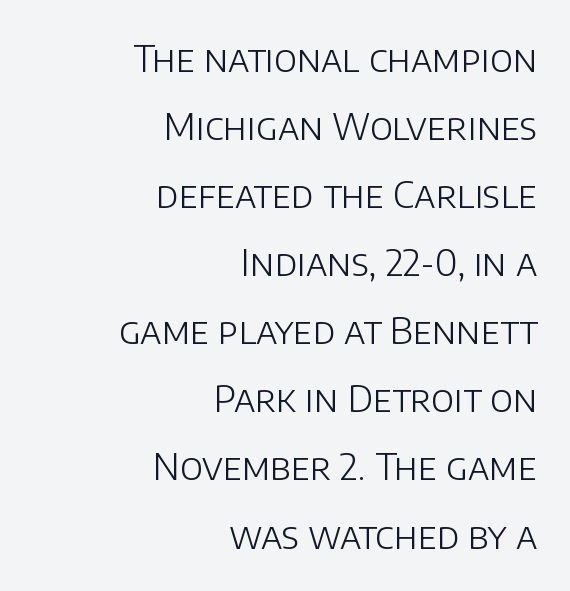
Rendered with straight, roman letterforms. The rag falls on the left side of this text block. Caption: standard tracking, unaltered. Caption: face not bold, strokes unweighted. Just letters on the line, the space beneath them empty. Think of a printed novel: that variable character pitch is what you see here.
